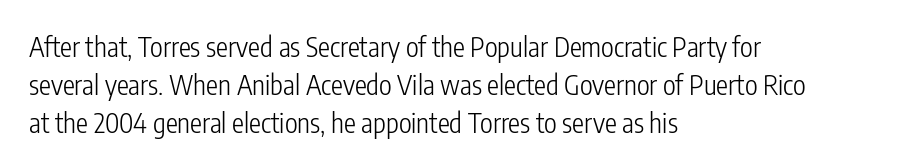
Q: Is the text bold? A: No.
Q: Is the text italic (slanted)? A: No, it is upright.
Q: Is the text underlined? A: No.
Q: How is the paragraph aligned? A: Left-aligned.
Q: Is the spacing between letters normal or unusually wide? A: Normal.
Q: Is the spacing between lines tight, normal or loose? A: Normal.
